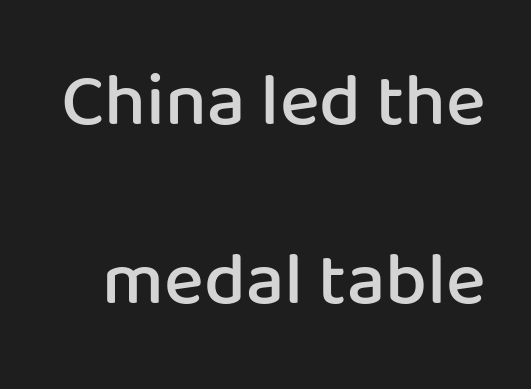
The image shows 75 px semibold sans-serif type, upright; set loose line spacing (2.39x), normal letter spacing, not underlined; low stroke contrast and a medium x-height.
